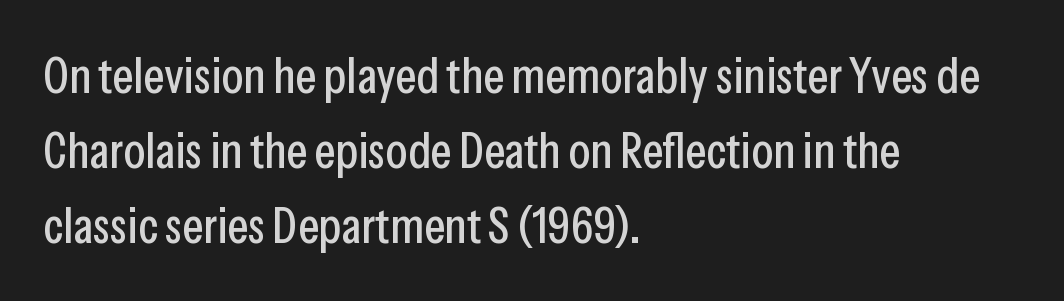
Q: Is the text italic (slanted)? A: No, it is upright.
Q: Is the typeface a serif or a sans-serif typeface? A: Sans-serif.
Q: Is the text underlined? A: No.
Q: How is the paragraph aligned? A: Left-aligned.
Q: Is the spacing between letters normal or unusually wide? A: Normal.
Q: Is the spacing between lines tight, normal or loose? A: Normal.
Q: Width (condensed, normal, or wide)? A: Condensed.
Q: Stroke contrast? A: Low.
Q: x-height? A: Medium.
Q: Monospaced? A: No.
